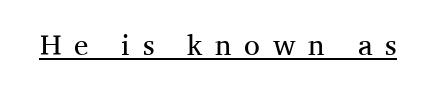
{"serif": "yes", "italic": "no", "bold": "no", "weight": "regular", "width": "normal", "stroke_contrast": "medium", "x_height": "medium", "monospaced": "no", "underline": "yes", "letter_spacing": "wide", "letter_spacing_em": 0.43, "glyph_px": 29}
